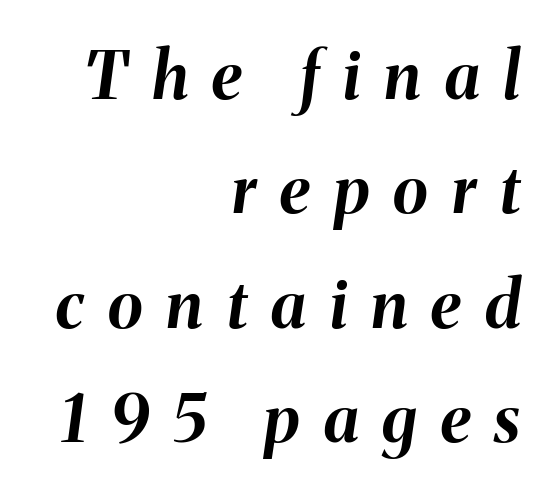
The image shows 65 px bold type, italic (leaning right); set right-aligned, line spacing 1.76x, unusually wide letter spacing (+0.37 em), not underlined; medium stroke contrast and a medium x-height.
